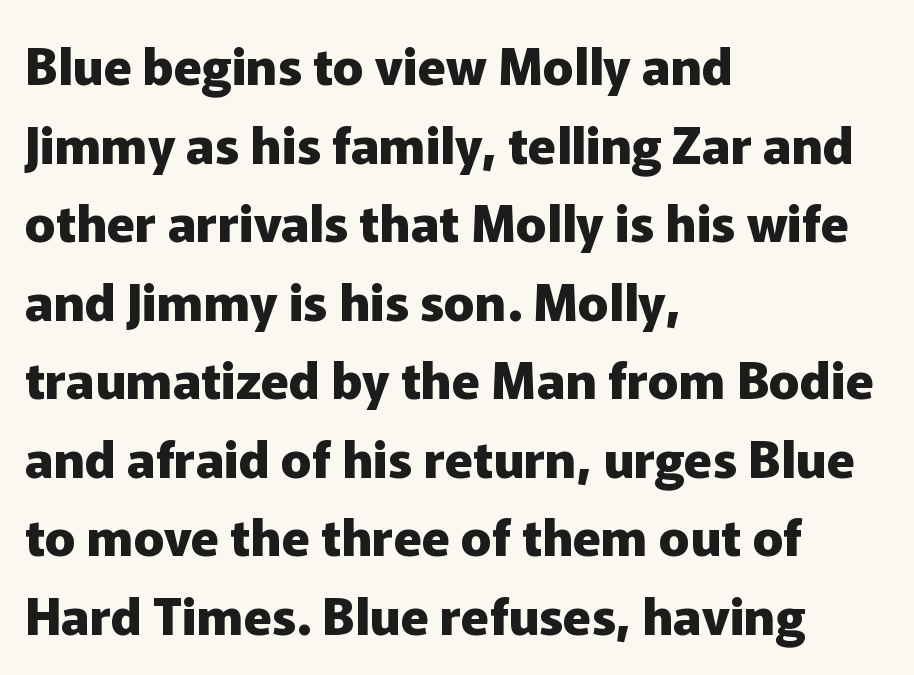
{"serif": "no", "italic": "no", "bold": "yes", "weight": "heavy", "width": "normal", "stroke_contrast": "low", "x_height": "medium", "monospaced": "no", "underline": "no", "align": "left", "line_spacing": "normal", "line_spacing_ratio": 1.54, "letter_spacing": "normal", "letter_spacing_em": 0.0, "glyph_px": 51}
